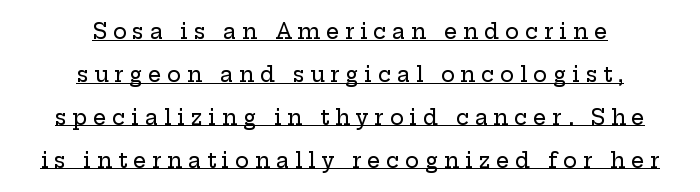
{"italic": "no", "underline": "yes", "align": "center", "line_spacing": "loose", "line_spacing_ratio": 2.04, "letter_spacing": "wide", "letter_spacing_em": 0.27, "glyph_px": 21}
